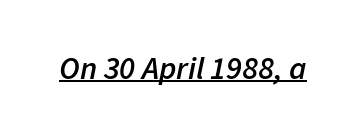
What weight is shown? A semibold, between regular and bold. This sample has the flowing, uneven cadence of proportional lettering. The letterforms sit shoulder to shoulder at normal distance. Underlined type.
